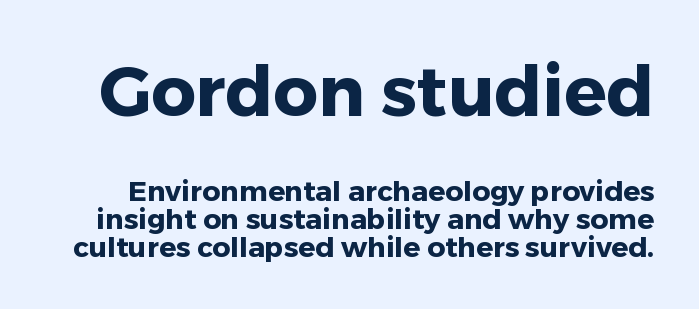
Nothing unusual about the tracking: characters are spaced as the font intends. The block of text is dense from top to bottom, with scant space between rows. In terms of weight, the rendering is a true, heavy bold. Is the lower block the larger one? No — the upper block carries the bigger type.
